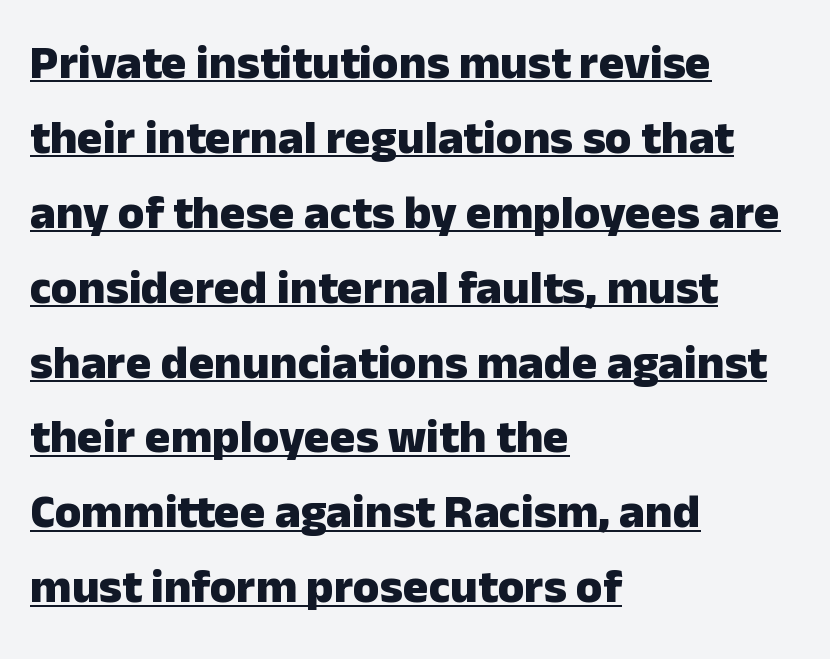
Q: Is the text bold? A: Yes.
Q: Is the text italic (slanted)? A: No, it is upright.
Q: Is the typeface a serif or a sans-serif typeface? A: Sans-serif.
Q: Is the text underlined? A: Yes.
Q: How is the paragraph aligned? A: Left-aligned.
Q: Is the spacing between letters normal or unusually wide? A: Normal.
Q: Is the spacing between lines tight, normal or loose? A: Normal.
Q: Width (condensed, normal, or wide)? A: Normal.
Q: Stroke contrast? A: Low.
Q: x-height? A: Medium.
Q: Monospaced? A: No.
